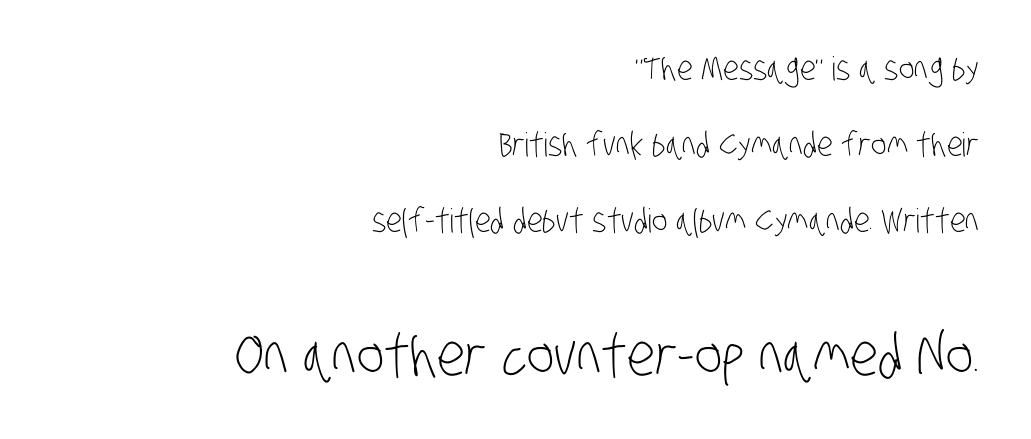
Q: Is the text bold? A: No.
Q: Is the typeface a serif or a sans-serif typeface? A: Sans-serif.
Q: Is the text underlined? A: No.
Q: How is the paragraph aligned? A: Right-aligned.
Q: Is the spacing between letters normal or unusually wide? A: Normal.
Q: Is the spacing between lines tight, normal or loose? A: Loose.
Q: Which block of text is set in a larger size, the first (top) or the second (bottom)? A: The second (bottom) one.
Q: Width (condensed, normal, or wide)? A: Condensed.
Q: Stroke contrast? A: Low.
Q: x-height? A: Large.
Q: Monospaced? A: No.
